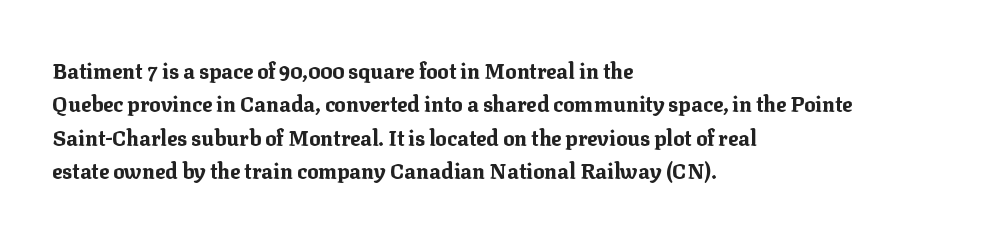
The image shows 21 px bold type, upright; set left-aligned, normal line spacing (1.59x), normal letter spacing, not underlined.
